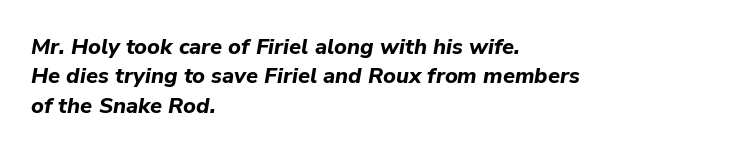
The image shows 22 px bold type, italic (leaning right); set left-aligned, normal line spacing (1.33x), normal letter spacing, not underlined.
